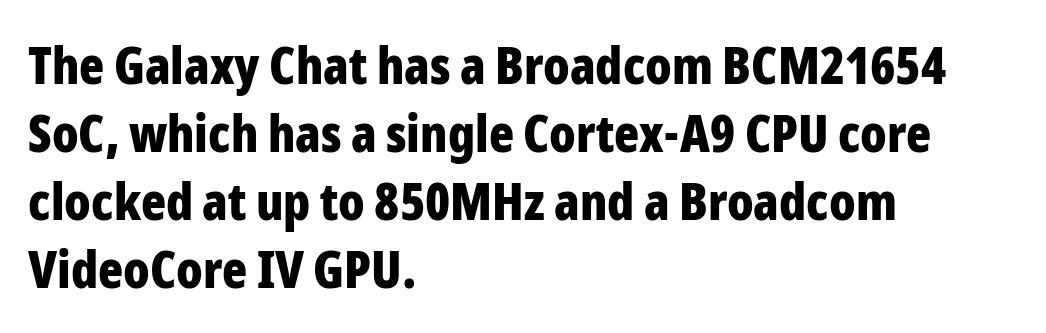
Q: Is the text bold? A: Yes.
Q: Is the text italic (slanted)? A: No, it is upright.
Q: Is the typeface a serif or a sans-serif typeface? A: Sans-serif.
Q: Is the text underlined? A: No.
Q: How is the paragraph aligned? A: Left-aligned.
Q: Is the spacing between letters normal or unusually wide? A: Normal.
Q: Is the spacing between lines tight, normal or loose? A: Normal.
Q: Width (condensed, normal, or wide)? A: Condensed.
Q: Stroke contrast? A: Low.
Q: x-height? A: Medium.
Q: Monospaced? A: No.
